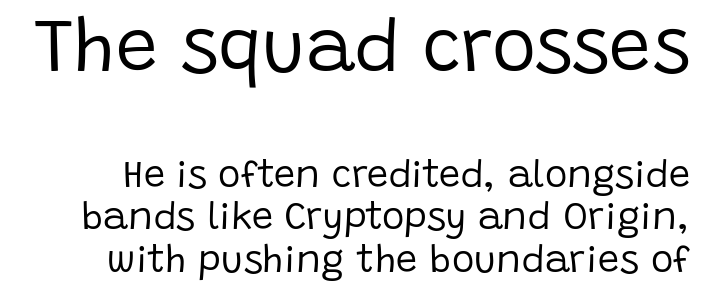
Q: Is the text bold? A: No.
Q: Is the text italic (slanted)? A: No, it is upright.
Q: Is the typeface a serif or a sans-serif typeface? A: Sans-serif.
Q: Is the text underlined? A: No.
Q: Is the spacing between letters normal or unusually wide? A: Normal.
Q: Is the spacing between lines tight, normal or loose? A: Tight.
Q: Which block of text is set in a larger size, the first (top) or the second (bottom)? A: The first (top) one.
Q: Width (condensed, normal, or wide)? A: Normal.
Q: Stroke contrast? A: Low.
Q: x-height? A: Large.
Q: Monospaced? A: No.
